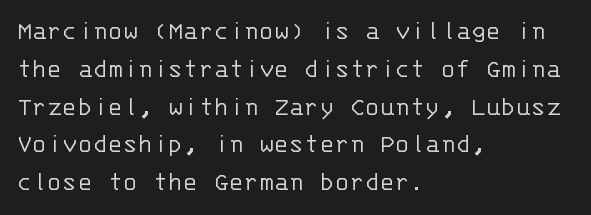
Q: Is the text bold? A: No.
Q: Is the text italic (slanted)? A: No, it is upright.
Q: Is the typeface a serif or a sans-serif typeface? A: Sans-serif.
Q: Is the text underlined? A: No.
Q: How is the paragraph aligned? A: Left-aligned.
Q: Is the spacing between letters normal or unusually wide? A: Normal.
Q: Is the spacing between lines tight, normal or loose? A: Normal.
Q: Width (condensed, normal, or wide)? A: Normal.
Q: Stroke contrast? A: Low.
Q: x-height? A: Large.
Q: Monospaced? A: Yes.
